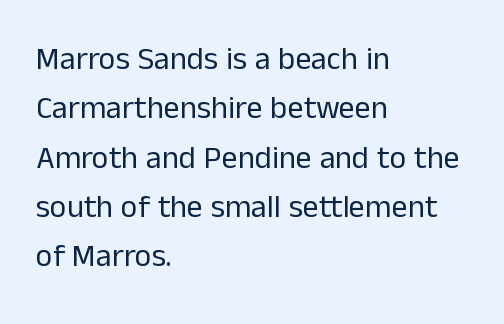
A quiet, ordinary-to-light weight characterises the typeface. These lines are rendered in a variable-pitch font. These lines keep a tight, regular rhythm from letter to letter. The characters display no serif detailing; their extremities are plain. Unlike italic type, these characters show no tilt at all.
